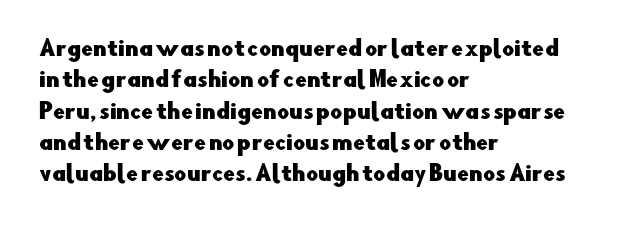
Q: Is the text italic (slanted)? A: No, it is upright.
Q: Is the text underlined? A: No.
Q: How is the paragraph aligned? A: Left-aligned.
Q: Is the spacing between letters normal or unusually wide? A: Normal.
Q: Is the spacing between lines tight, normal or loose? A: Normal.
